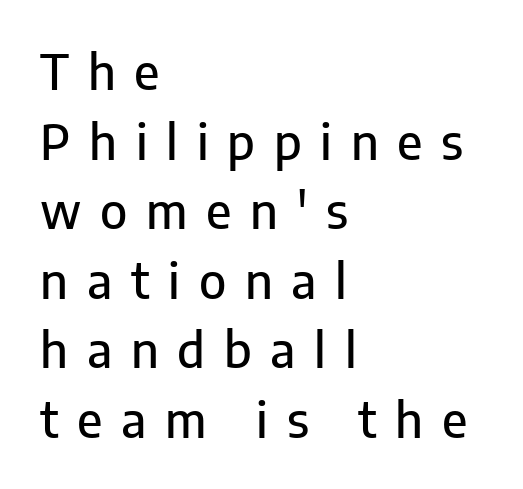
The image shows 48 px sans-serif type, upright; set left-aligned, normal line spacing (1.45x), unusually wide letter spacing (+0.39 em), not underlined; low stroke contrast and a medium x-height.
